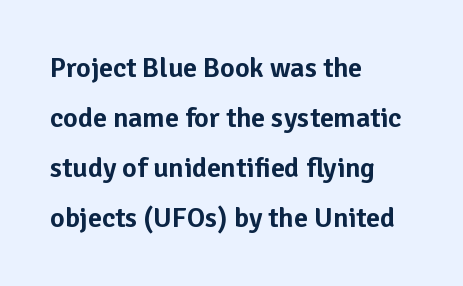
Observe the ordinary spacing: letters are neighbours, not strangers. This sample uses a sans-serif face. The specimen reads as upright at a glance. Letters rest on an invisible, unmarked baseline. Spacing verdict: proportional, widths tailored to each character.
